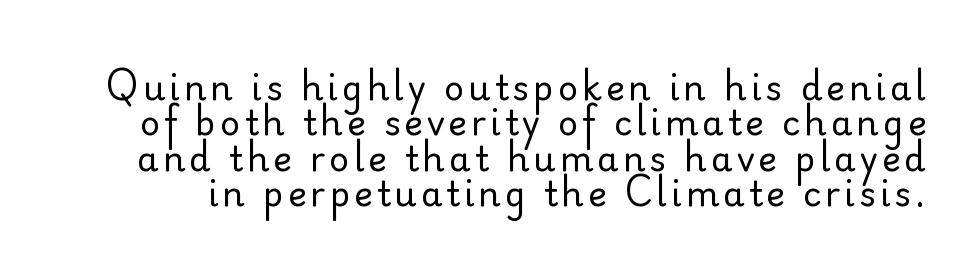
Any mark beneath the type? The region is blank. Unlike italic type, these characters show no tilt at all. The rendering uses natural spacing where letterforms have individual widths. Notice how descenders almost collide with the ascenders below — that's tight leading. This sample uses a sans-serif face. Stem width sits at or under what a default text font uses.
